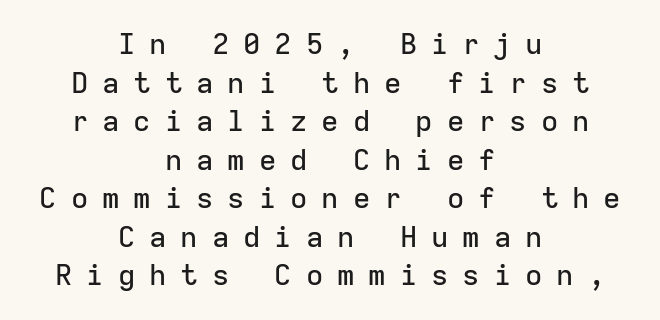
Monospaced: the letters line up in strict vertical columns. Which margin do the lines hug? Neither — every line sits in the middle. The space directly below the letters is spotless. This is roman type, the default non-slanted kind. Does extra space separate the letters? Yes, quite a lot of it.
